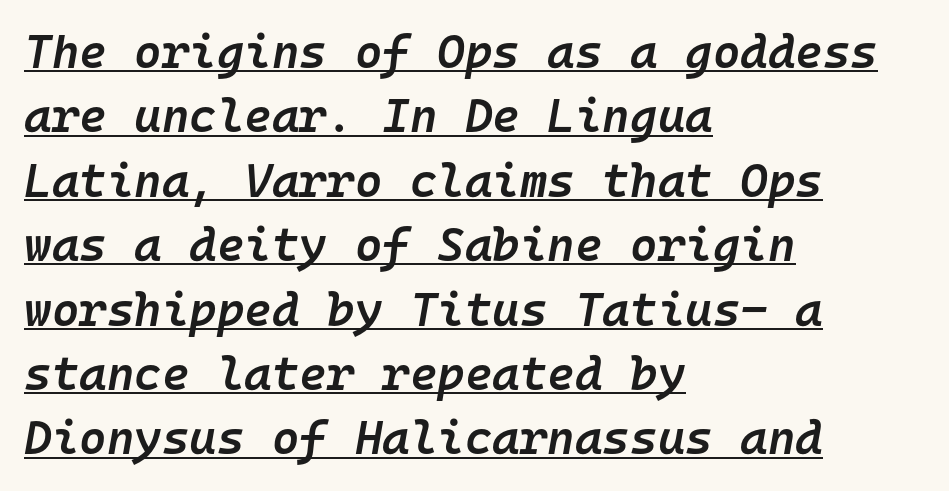
{"italic": "yes", "lean": "right", "slant_degrees": 10, "bold": "semi", "weight": "semibold", "width": "normal", "stroke_contrast": "low", "x_height": "medium", "monospaced": "yes", "underline": "yes", "align": "left", "line_spacing": "normal", "line_spacing_ratio": 1.37, "letter_spacing": "normal", "letter_spacing_em": 0.0, "glyph_px": 47}
